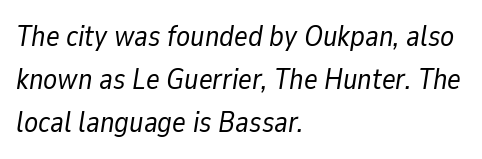
The image shows 29 px regular-weight type, italic (leaning right); set left-aligned, normal line spacing (1.48x), normal letter spacing, not underlined; low stroke contrast and a medium x-height.
